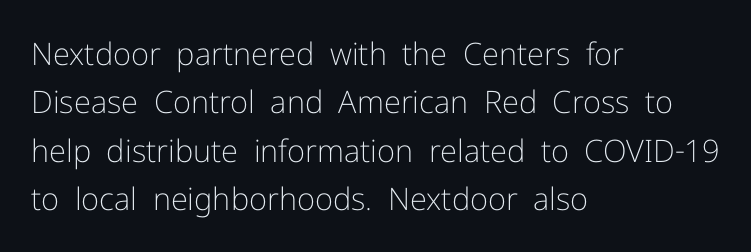
The image shows 31 px light sans-serif type, upright; set left-aligned, normal line spacing (1.56x), normal letter spacing, not underlined; low stroke contrast and a medium x-height.
